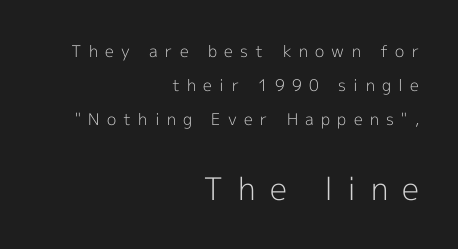
The image shows 31 px light sans-serif type, upright; set right-aligned, loose line spacing (2.12x), unusually wide letter spacing (+0.46 em), not underlined; the second (bottom) block is 1.94x larger; a medium x-height.
